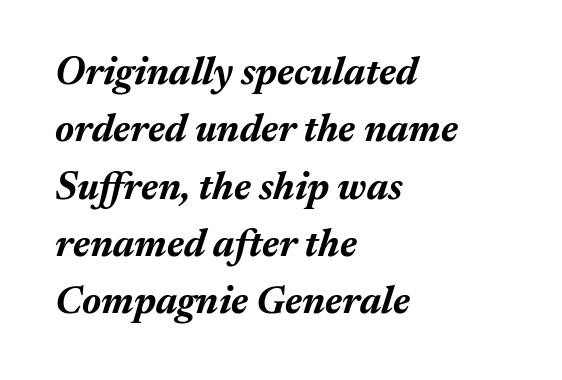
{"italic": "yes", "lean": "right", "slant_degrees": 17, "bold": "yes", "weight": "bold", "width": "normal", "stroke_contrast": "medium", "x_height": "medium", "monospaced": "no", "underline": "no", "align": "left", "line_spacing": "normal", "line_spacing_ratio": 1.47, "letter_spacing": "normal", "letter_spacing_em": 0.0, "glyph_px": 39}
